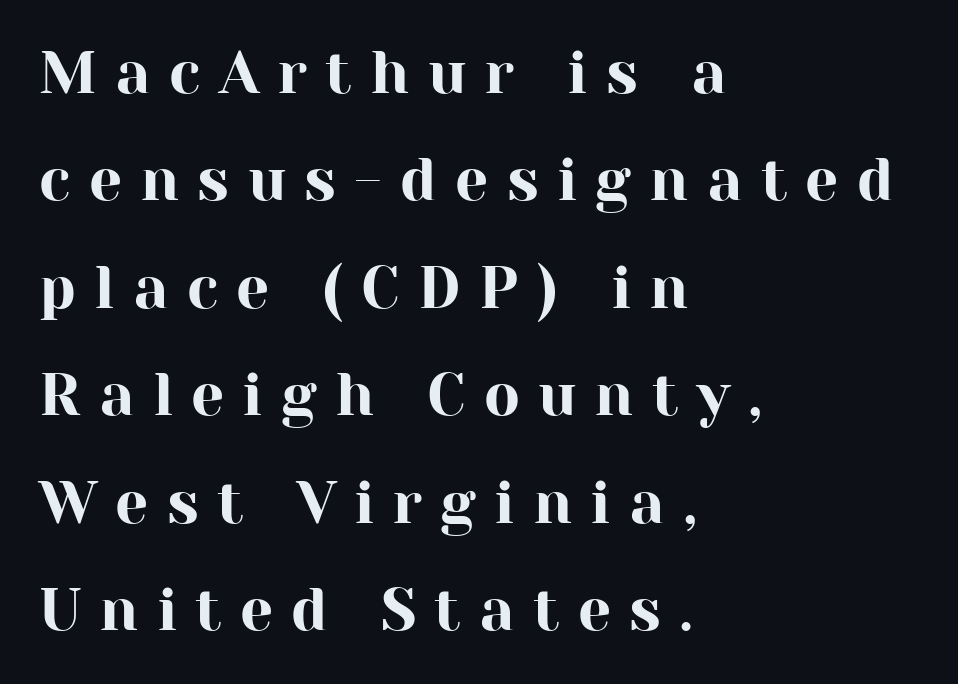
Think of a printed novel: that variable character pitch is what you see here. Spacing between characters has been opened up far beyond the box default. A clean baseline with only descenders dipping below it. Regarding serifs, this sample has them.
